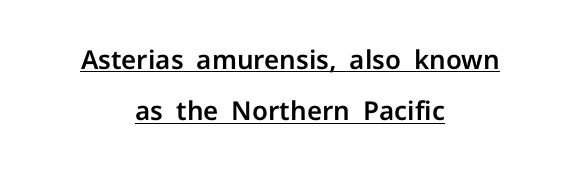
It's the straight-up-and-down kind of type. The horizontal fit of the characters is conventional and even. In CSS terms this would be text-align: center. Quick note: interline space is abundant. Looks like someone drew a line under every word here.
